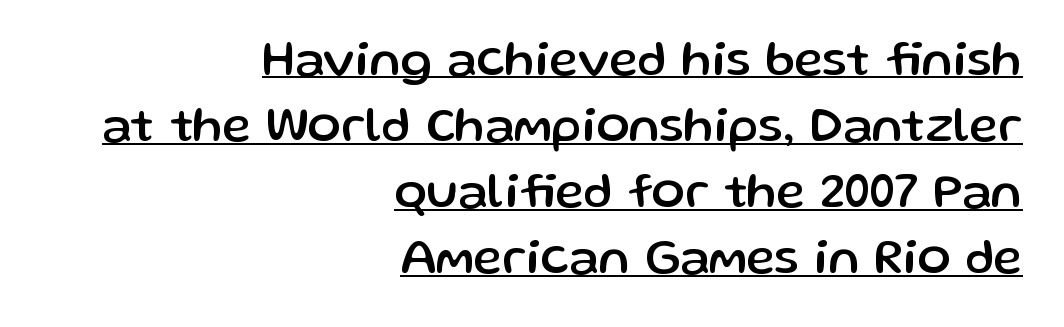
{"serif": "no", "italic": "no", "width": "normal", "stroke_contrast": "low", "x_height": "medium", "monospaced": "no", "underline": "yes", "align": "right", "line_spacing": "normal", "line_spacing_ratio": 1.35, "letter_spacing": "normal", "letter_spacing_em": 0.0, "glyph_px": 49}
